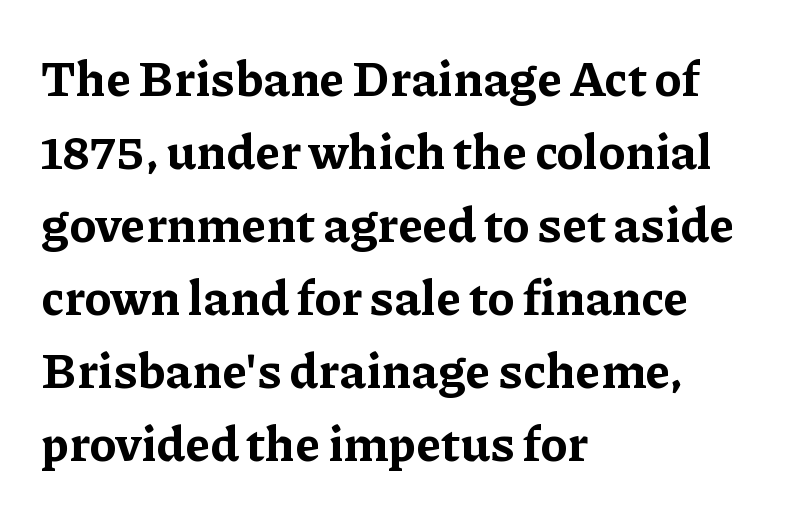
Q: Is the text bold? A: Yes.
Q: Is the text italic (slanted)? A: No, it is upright.
Q: Is the typeface a serif or a sans-serif typeface? A: Serif.
Q: Is the text underlined? A: No.
Q: How is the paragraph aligned? A: Left-aligned.
Q: Is the spacing between letters normal or unusually wide? A: Normal.
Q: Is the spacing between lines tight, normal or loose? A: Normal.
Q: Width (condensed, normal, or wide)? A: Normal.
Q: Stroke contrast? A: Low.
Q: x-height? A: Medium.
Q: Monospaced? A: No.
